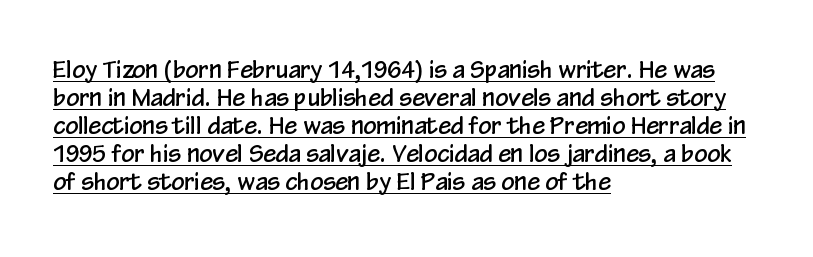
Q: Is the text italic (slanted)? A: No, it is upright.
Q: Is the text underlined? A: Yes.
Q: How is the paragraph aligned? A: Left-aligned.
Q: Is the spacing between letters normal or unusually wide? A: Normal.
